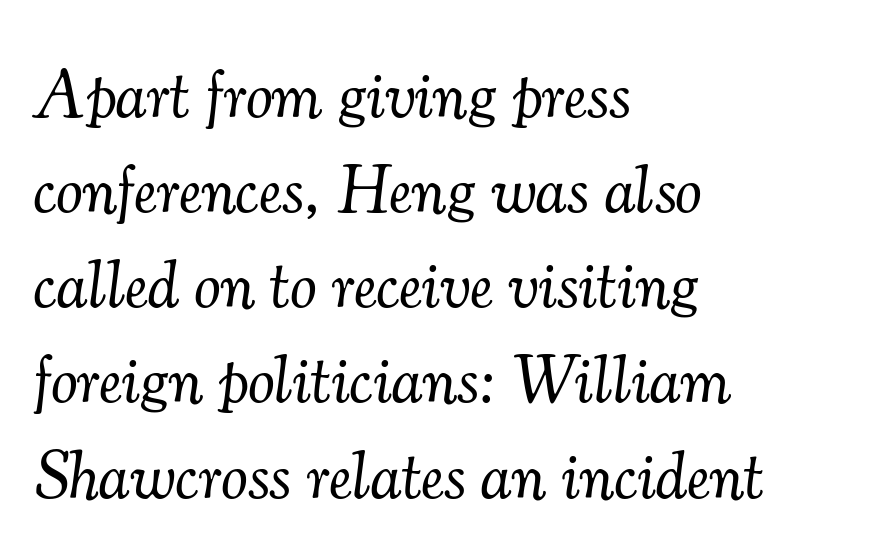
Q: Is the text bold? A: No.
Q: Is the text italic (slanted)? A: Yes, it leans right by about 7 degrees.
Q: Is the typeface a serif or a sans-serif typeface? A: Serif.
Q: Is the text underlined? A: No.
Q: How is the paragraph aligned? A: Left-aligned.
Q: Is the spacing between letters normal or unusually wide? A: Normal.
Q: Is the spacing between lines tight, normal or loose? A: Normal.
Q: Width (condensed, normal, or wide)? A: Normal.
Q: Stroke contrast? A: Medium.
Q: x-height? A: Small.
Q: Monospaced? A: No.
